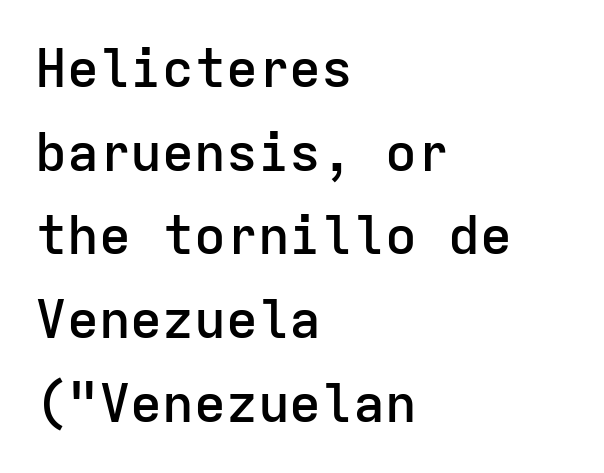
{"serif": "no", "italic": "no", "bold": "semi", "weight": "semibold", "width": "normal", "stroke_contrast": "low", "x_height": "medium", "monospaced": "yes", "underline": "no", "align": "left", "line_spacing": "normal", "line_spacing_ratio": 1.58, "letter_spacing": "normal", "letter_spacing_em": 0.0, "glyph_px": 53}
